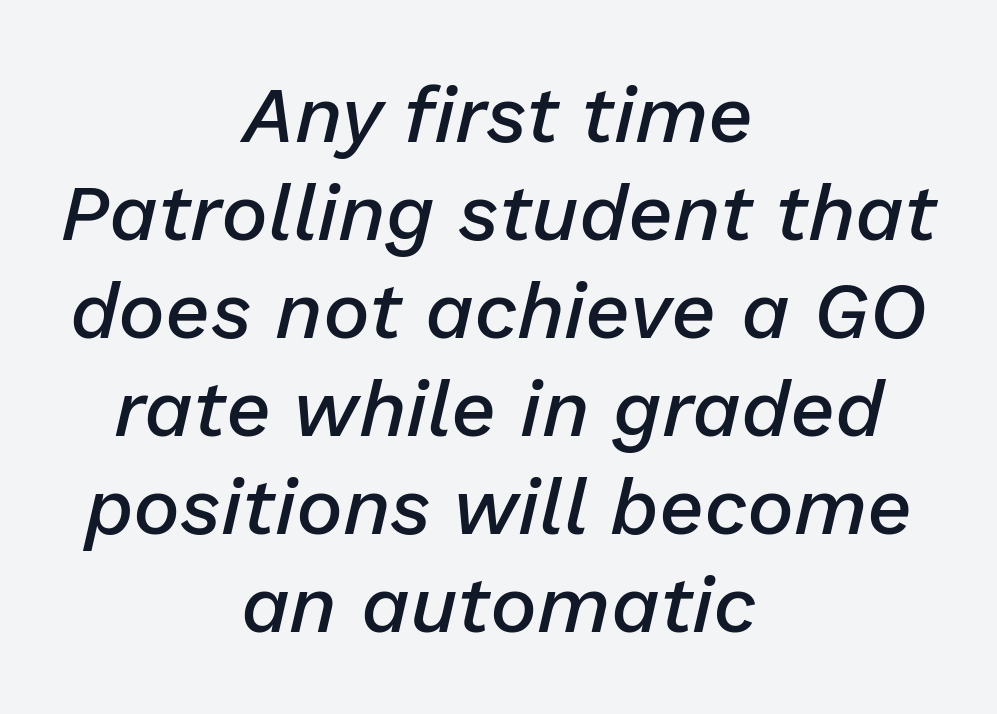
The image shows 79 px semibold type, italic (leaning right); set centered, line spacing 1.24x, normal letter spacing, not underlined; low stroke contrast and a medium x-height.
